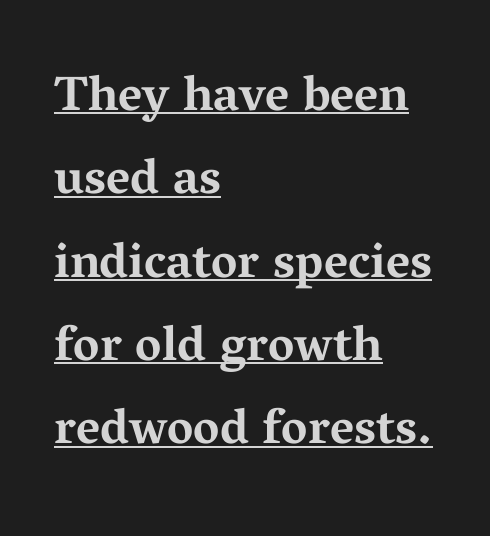
These lines stack with their left ends in a neat column. Spacing verdict: proportional, widths tailored to each character. The words here are underlined. The gaps between neighbouring characters are ordinary and unremarkable.
